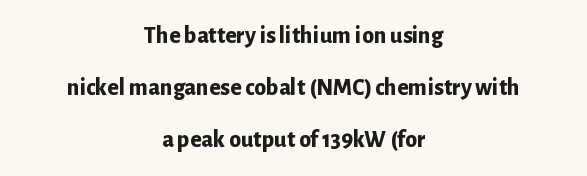
The font is running at its bold setting. Designer's note — italics off, roman on. Nobody drew a line under any word here. The paragraph shown floats in the horizontal middle.
